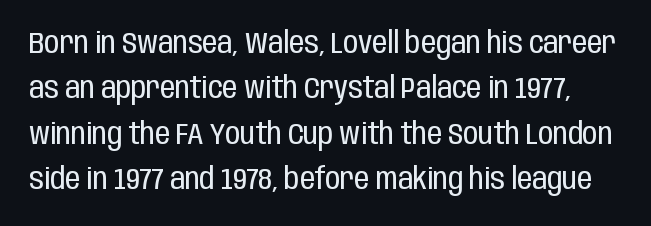
{"serif": "no", "italic": "no", "bold": "no", "weight": "regular", "width": "condensed", "stroke_contrast": "low", "x_height": "large", "monospaced": "no", "underline": "no", "line_spacing": "normal", "line_spacing_ratio": 1.51, "letter_spacing": "normal", "letter_spacing_em": 0.0, "glyph_px": 30}
